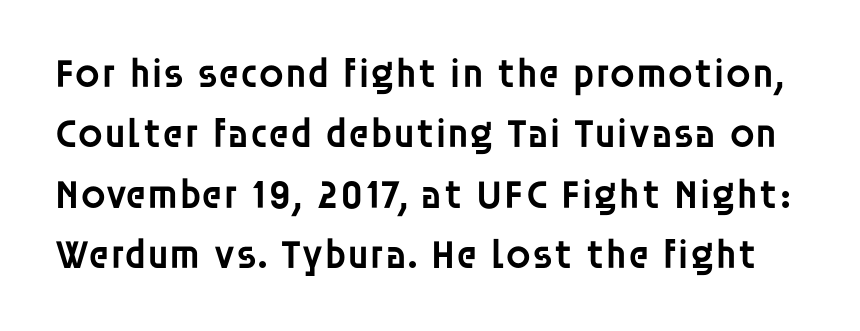
The image shows 41 px semibold sans-serif type, upright; set normal line spacing (1.47x), normal letter spacing, not underlined; low stroke contrast and a large x-height.
